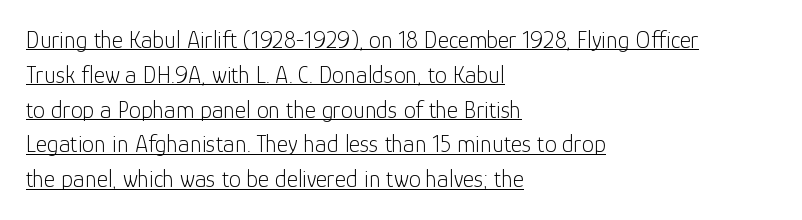
{"italic": "no", "bold": "no", "underline": "yes", "align": "left", "line_spacing": "normal", "line_spacing_ratio": 1.45, "letter_spacing": "normal", "letter_spacing_em": 0.0, "glyph_px": 24}
